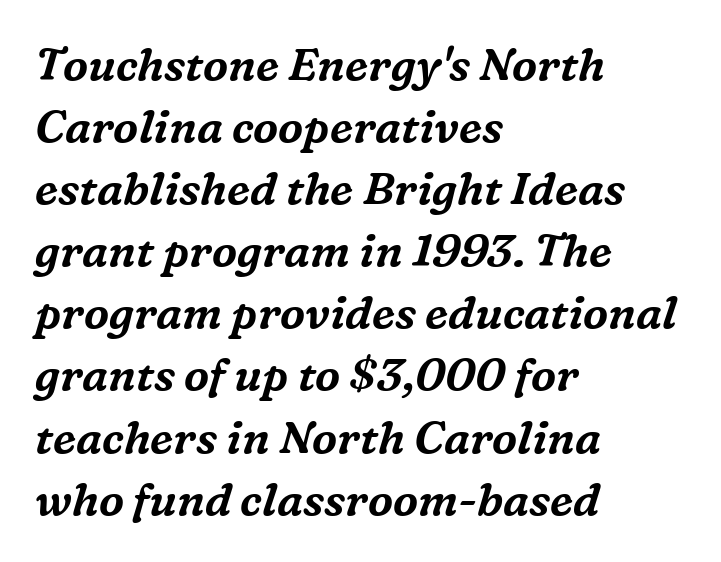
The baseline area is clear. The leading is moderate, giving the passage an even texture. The setting favours the left margin, as ordinary paragraphs usually do. Character widths vary here, with narrow letters taking less room than wide ones. Serif or sans? Serif — the stroke terminals have little feet.
